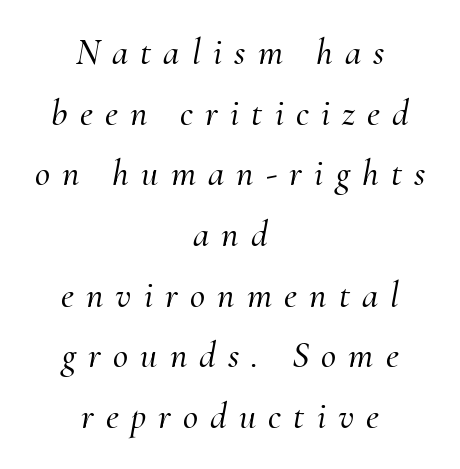
Every character sits at an angle, as italics do. This rendering employs a face with finishing strokes, i.e., a serif. The vertical gap from one line to the next is medium. The letters advance in unequal steps, a hallmark of proportional type. Nobody drew a line under any word here.
